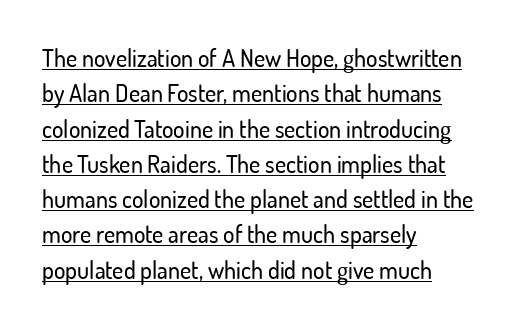
The image shows 24 px text type, upright; set left-aligned, normal line spacing (1.47x), normal letter spacing, underlined.
